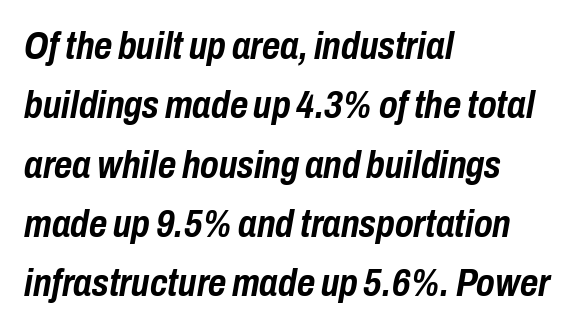
Q: Is the text bold? A: Yes.
Q: Is the text italic (slanted)? A: Yes, it leans right by about 10 degrees.
Q: Is the text underlined? A: No.
Q: How is the paragraph aligned? A: Left-aligned.
Q: Is the spacing between letters normal or unusually wide? A: Normal.
Q: Is the spacing between lines tight, normal or loose? A: Normal.
Q: Width (condensed, normal, or wide)? A: Condensed.
Q: Stroke contrast? A: Low.
Q: x-height? A: Medium.
Q: Monospaced? A: No.
